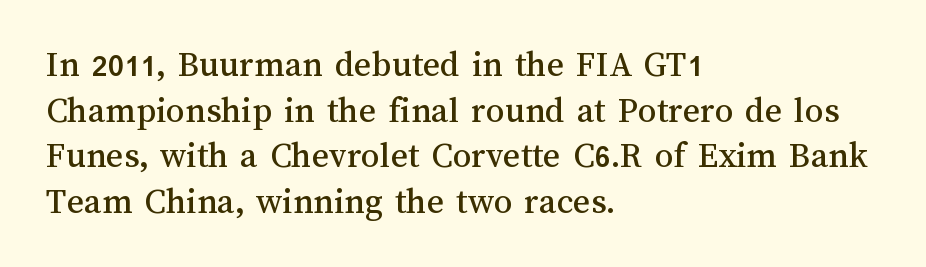
{"italic": "no", "width": "normal", "stroke_contrast": "medium", "x_height": "medium", "monospaced": "no", "underline": "no", "align": "left", "line_spacing_ratio": 1.23, "letter_spacing": "normal", "letter_spacing_em": 0.0, "glyph_px": 37}
